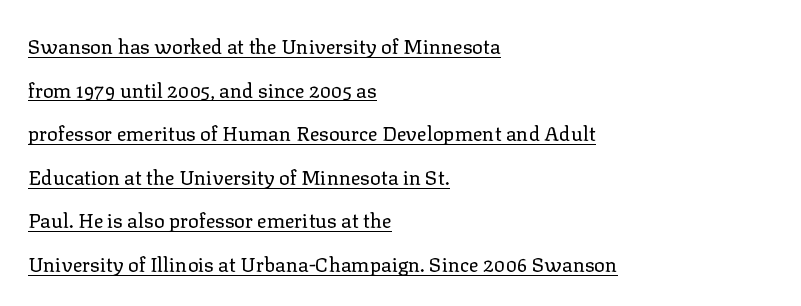
In terms of letterspacing, this is plain default setting. Widely set lines give the paragraph a tall, airy silhouette. Notice how the passage keeps a crisp vertical edge on the left only. A typesetter would mark this as roman, not italic. The specimen includes a rule beneath the text block's lines.
